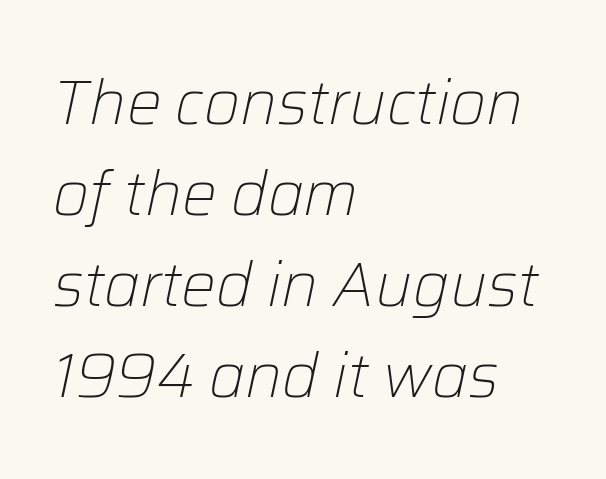
The image shows 62 px light type, italic (leaning right); set left-aligned, normal line spacing (1.47x), normal letter spacing, not underlined; low stroke contrast and a medium x-height.
